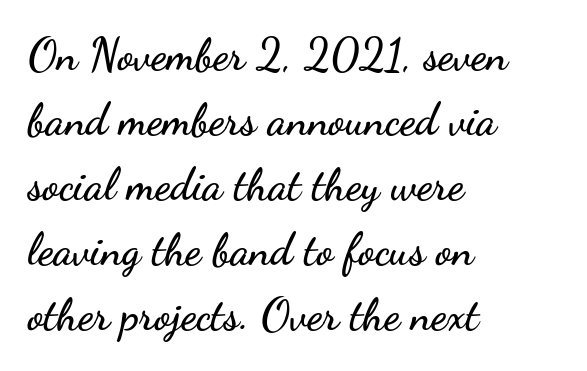
Q: Is the text italic (slanted)? A: Yes.
Q: Is the typeface a serif or a sans-serif typeface? A: Sans-serif.
Q: Is the text underlined? A: No.
Q: How is the paragraph aligned? A: Left-aligned.
Q: Is the spacing between letters normal or unusually wide? A: Normal.
Q: Is the spacing between lines tight, normal or loose? A: Normal.
Q: Width (condensed, normal, or wide)? A: Wide.
Q: Stroke contrast? A: Low.
Q: x-height? A: Small.
Q: Monospaced? A: No.
